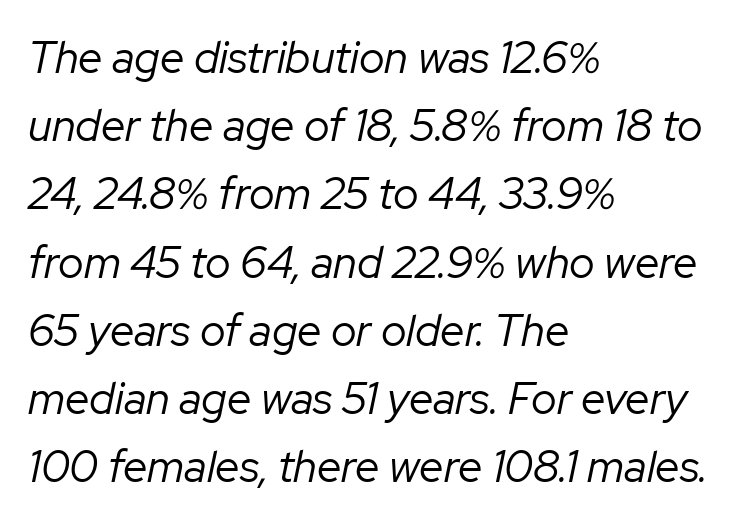
Q: Is the text bold? A: No.
Q: Is the text italic (slanted)? A: Yes, it leans right by about 12 degrees.
Q: Is the text underlined? A: No.
Q: How is the paragraph aligned? A: Left-aligned.
Q: Is the spacing between letters normal or unusually wide? A: Normal.
Q: Is the spacing between lines tight, normal or loose? A: Normal.
Q: Width (condensed, normal, or wide)? A: Normal.
Q: Stroke contrast? A: Low.
Q: x-height? A: Medium.
Q: Monospaced? A: No.
